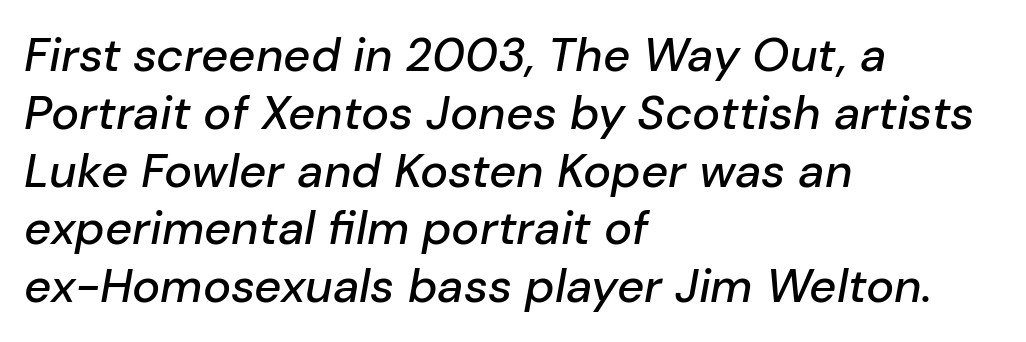
Varying glyph widths throughout — classic text-font behaviour. Emphasis-style slanted type is in use. How are the letters spaced? Ordinarily, with no added tracking. Anything drawn beneath the words? Only blank space. Does the copy run flush right? No — it runs flush left.
